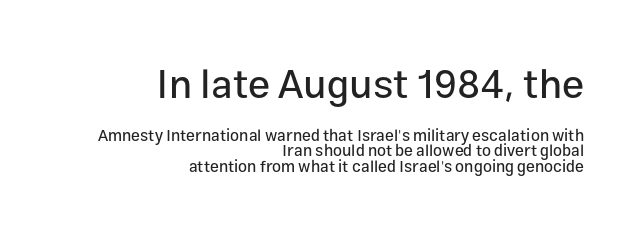
{"serif": "no", "italic": "no", "width": "normal", "stroke_contrast": "low", "x_height": "medium", "monospaced": "no", "underline": "no", "align": "right", "line_spacing": "tight", "line_spacing_ratio": 0.97, "letter_spacing": "normal", "letter_spacing_em": 0.0, "larger_block": "first", "size_ratio": 2.5, "glyph_px": 40}
